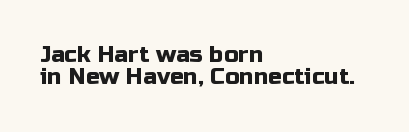
The image shows 23 px text type, upright; set left-aligned, tight line spacing (0.97x), normal letter spacing, not underlined.
